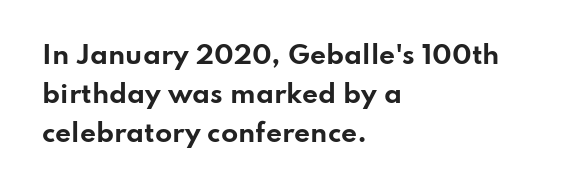
There is no visible air inserted between adjacent glyphs. This sample is left-justified, so line endings fall wherever the words run out. Normally led — the rows are evenly, conventionally spaced. The lettering holds an erect, upright posture throughout.
